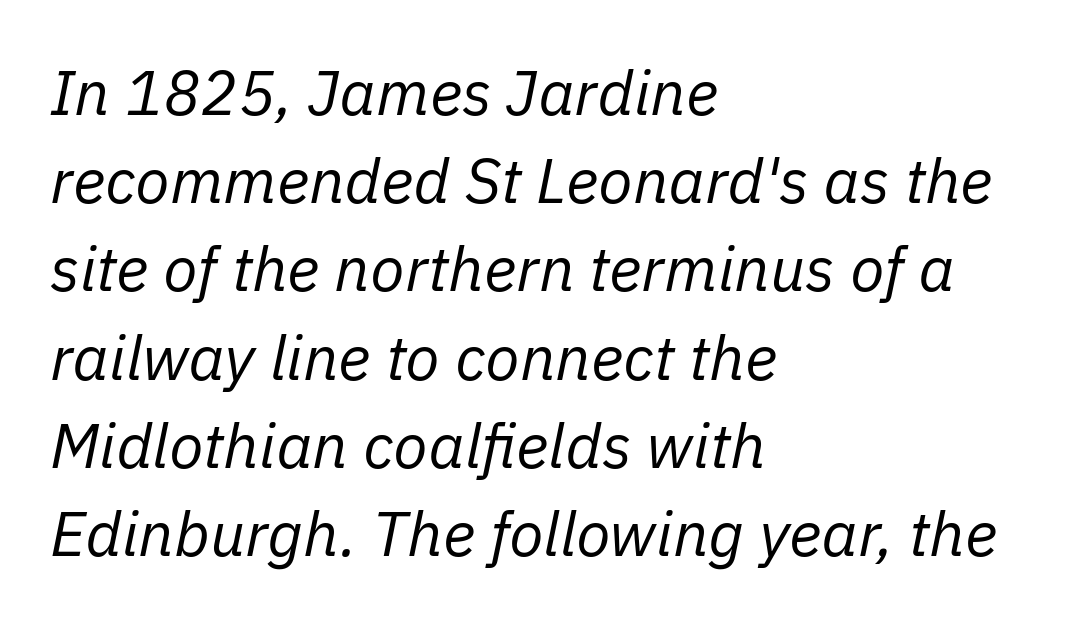
{"italic": "yes", "lean": "right", "slant_degrees": 11, "bold": "no", "weight": "regular", "width": "normal", "stroke_contrast": "low", "x_height": "medium", "monospaced": "no", "underline": "no", "align": "left", "line_spacing": "normal", "line_spacing_ratio": 1.4, "letter_spacing": "normal", "letter_spacing_em": 0.0, "glyph_px": 63}
